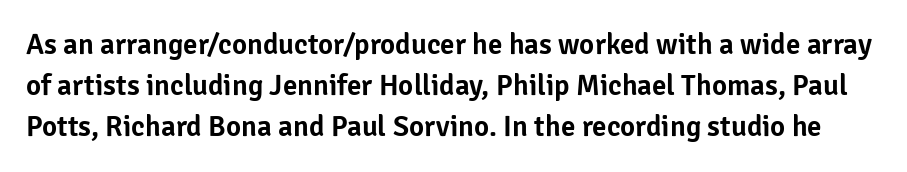
{"serif": "no", "italic": "no", "width": "normal", "stroke_contrast": "low", "x_height": "medium", "monospaced": "no", "underline": "no", "line_spacing": "normal", "line_spacing_ratio": 1.42, "letter_spacing": "normal", "letter_spacing_em": 0.0, "glyph_px": 29}
